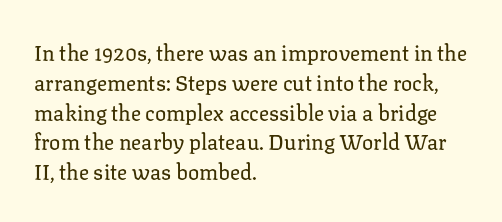
Quick note: interline space is typical. Nothing unusual about the tracking: characters are spaced as the font intends. Unmarked baselines from the first word to the last. No italicization has been applied; the sample stays upright.
